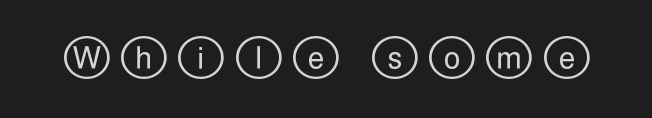
{"italic": "no", "width": "wide", "x_height": "large", "underline": "no", "letter_spacing": "wide", "letter_spacing_em": 0.36, "glyph_px": 30}
